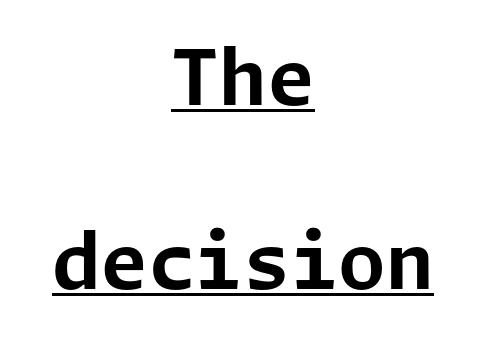
This sample is center-justified, so both line endings float freely. A rule runs beneath these lines of type. Italic: no, the glyphs are upright roman. Each glyph is drawn with heavy, bold strokes. Leading is clearly above the norm, producing a sparse column. There is no visible air inserted between adjacent glyphs.
